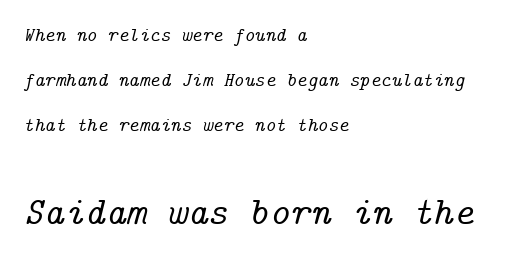
The lines are spread far apart with generous leading. The lower block of text is set noticeably larger than the block above it. A bare baseline throughout the passage. The setting favours the left margin, as ordinary paragraphs usually do. A serif font was chosen for this passage.
